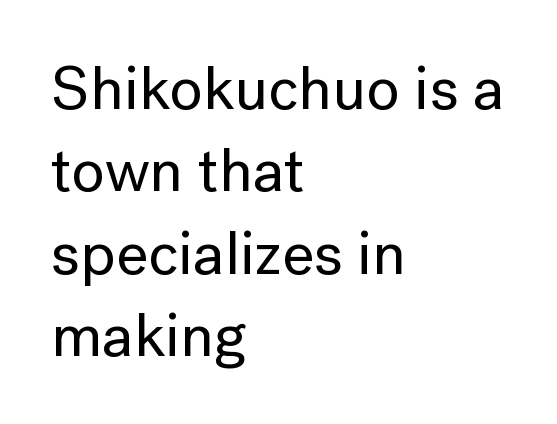
The image shows 62 px sans-serif type, upright; set left-aligned, normal line spacing (1.33x), normal letter spacing, not underlined; low stroke contrast and a medium x-height.
